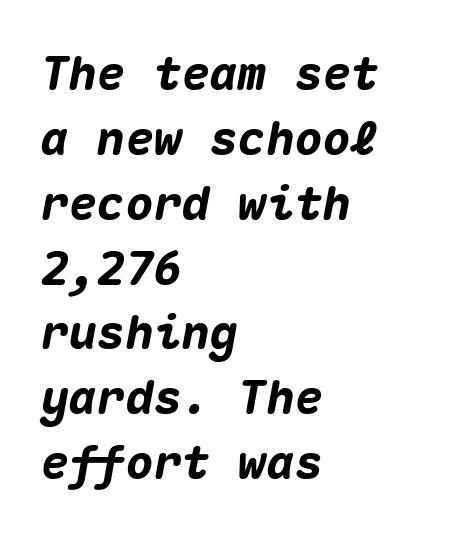
Just letters on the line, the space beneath them empty. Looking at the ascenders, they clearly lean. Leading: standard. Is the type bold? Yes — the strokes are clearly thick and heavy. The letterforms sit shoulder to shoulder at normal distance.
